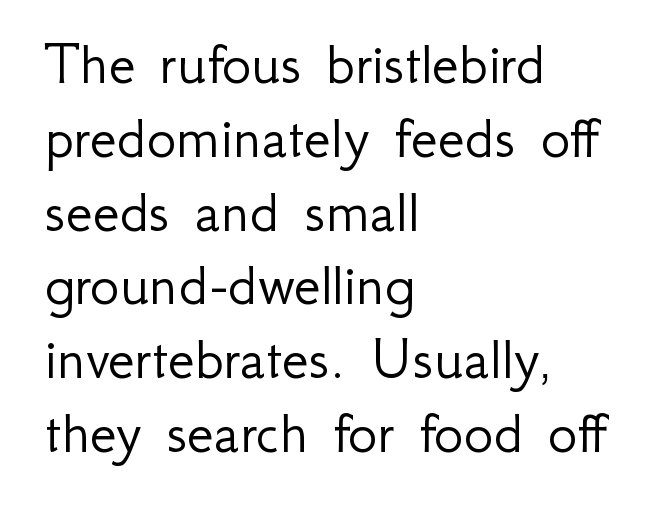
The image shows 62 px light sans-serif type, upright; set left-aligned, line spacing 1.19x, normal letter spacing, not underlined; low stroke contrast and a small x-height.
